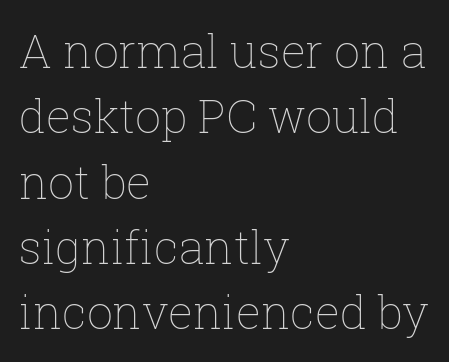
Q: Is the text bold? A: No.
Q: Is the text italic (slanted)? A: No, it is upright.
Q: Is the text underlined? A: No.
Q: How is the paragraph aligned? A: Left-aligned.
Q: Is the spacing between letters normal or unusually wide? A: Normal.
Q: Is the spacing between lines tight, normal or loose? A: Normal.
Q: Width (condensed, normal, or wide)? A: Normal.
Q: Stroke contrast? A: Low.
Q: x-height? A: Medium.
Q: Monospaced? A: No.
